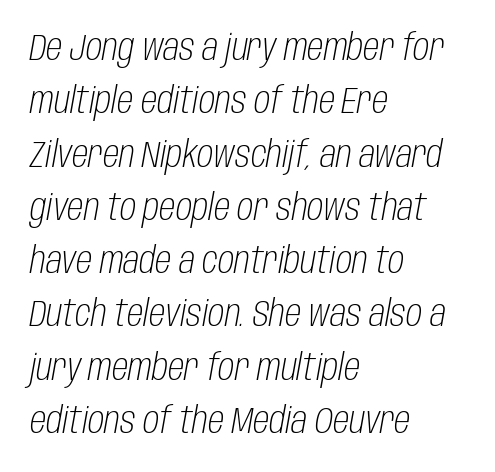
The image shows 37 px light, condensed type, italic (leaning right); set left-aligned, normal line spacing (1.44x), normal letter spacing, not underlined; low stroke contrast and a large x-height.
